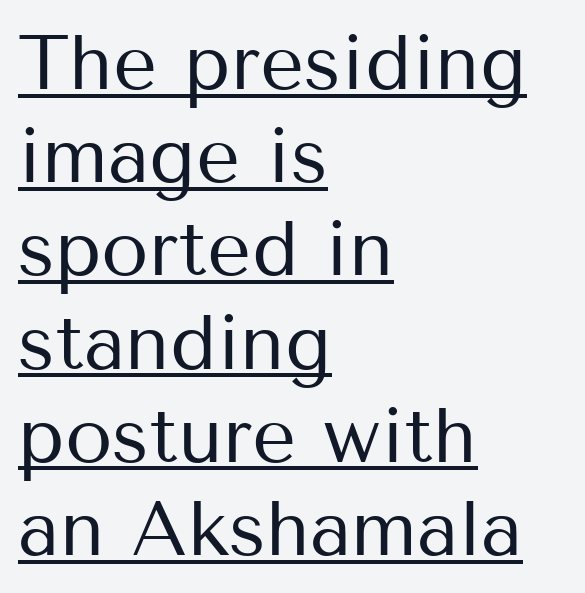
The letters look calm and open, with moderate or lighter stems. Grotesque or geometric, the face here clearly has no serifs. This is the regular roman posture of the typeface. The letters advance in unequal steps, a hallmark of proportional type.
